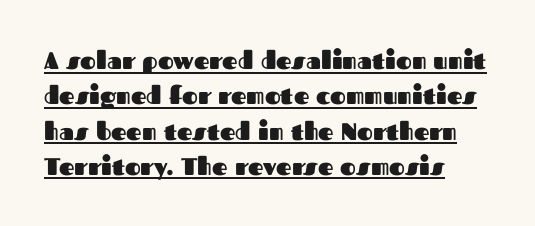
Q: Is the text bold? A: Yes.
Q: Is the text italic (slanted)? A: No, it is upright.
Q: Is the text underlined? A: Yes.
Q: How is the paragraph aligned? A: Left-aligned.
Q: Is the spacing between letters normal or unusually wide? A: Normal.
Q: Is the spacing between lines tight, normal or loose? A: Normal.
